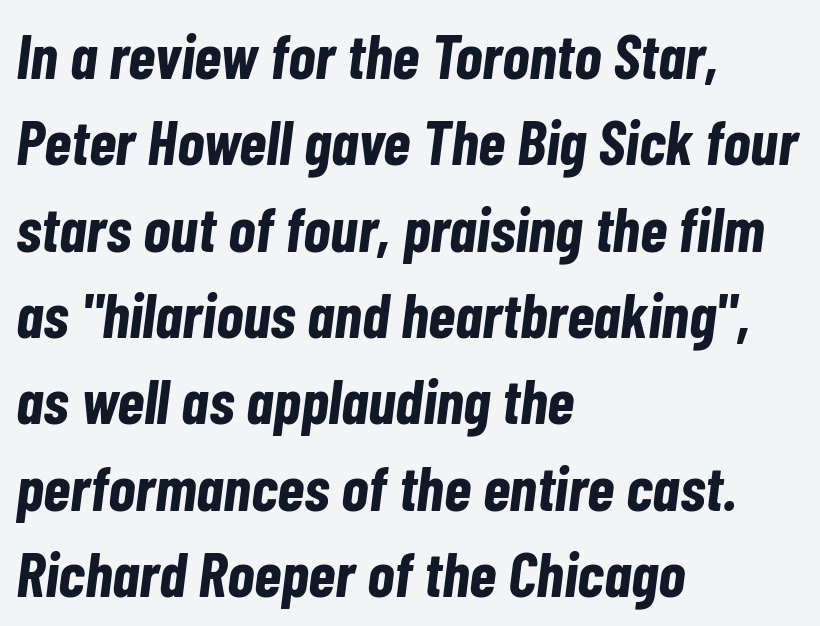
Each word holds together tightly as a unit, with standard inter-letter gaps. The axis of the letterforms is tilted away from vertical. This sample keeps an unexceptional amount of space between lines. Spacing verdict: proportional, widths tailored to each character. Each glyph is drawn with heavy, bold strokes. Which margin do the lines hug? The left one — the right edge is uneven.
